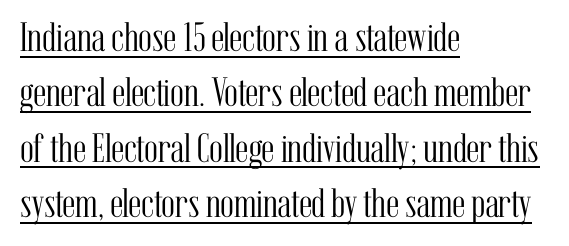
Q: Is the text bold? A: No.
Q: Is the text italic (slanted)? A: No, it is upright.
Q: Is the typeface a serif or a sans-serif typeface? A: Serif.
Q: Is the text underlined? A: Yes.
Q: How is the paragraph aligned? A: Left-aligned.
Q: Is the spacing between letters normal or unusually wide? A: Normal.
Q: Is the spacing between lines tight, normal or loose? A: Normal.
Q: Width (condensed, normal, or wide)? A: Condensed.
Q: Stroke contrast? A: Medium.
Q: x-height? A: Medium.
Q: Monospaced? A: No.
